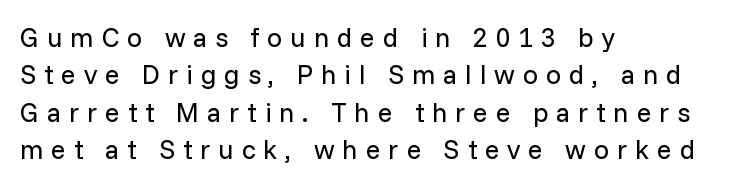
Q: Is the text bold? A: No.
Q: Is the text italic (slanted)? A: No, it is upright.
Q: Is the text underlined? A: No.
Q: How is the paragraph aligned? A: Left-aligned.
Q: Is the spacing between letters normal or unusually wide? A: Unusually wide.
Q: Is the spacing between lines tight, normal or loose? A: Normal.
